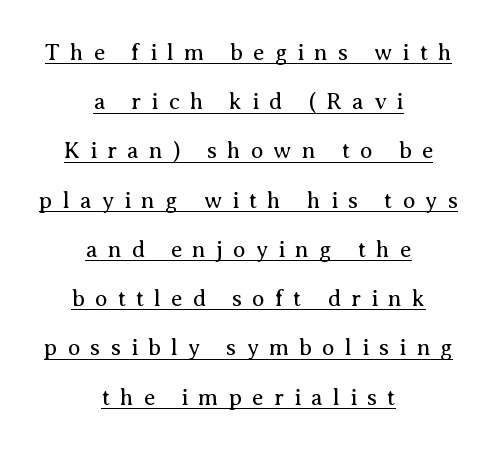
{"italic": "no", "bold": "no", "underline": "yes", "align": "center", "line_spacing": "loose", "line_spacing_ratio": 2.14, "letter_spacing": "wide", "letter_spacing_em": 0.44, "glyph_px": 23}
